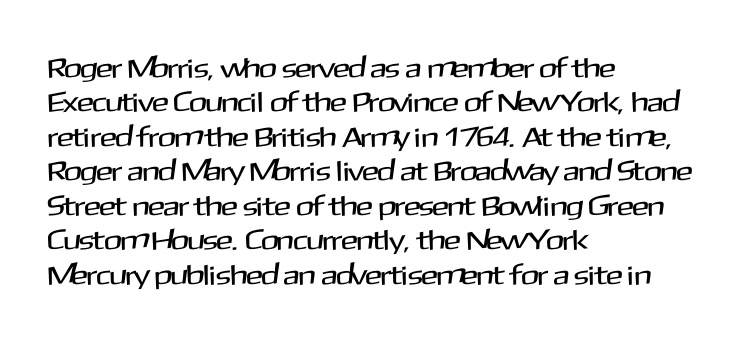
Honestly, there is no underline to notice here at all. Does the copy run flush right? No — it runs flush left. Default kerning and tracking; the words read as compact shapes. Characters remain perfectly vertical along every line. Do the characters align in a grid? No, the font is proportional.
